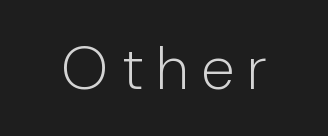
The image shows 61 px light sans-serif type, upright; set unusually wide letter spacing (+0.22 em), not underlined; low stroke contrast and a medium x-height.
